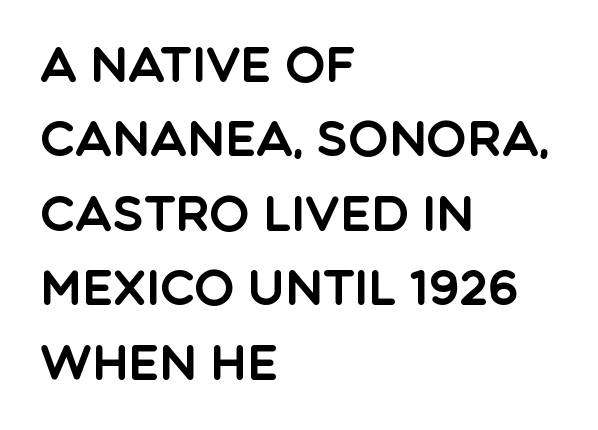
The letters carry no serifs — their stems end cleanly without finishing strokes. Normally led — the rows are evenly, conventionally spaced. The rendering uses natural spacing where letterforms have individual widths. Tall strokes in this sample are plumb rather than angled.
